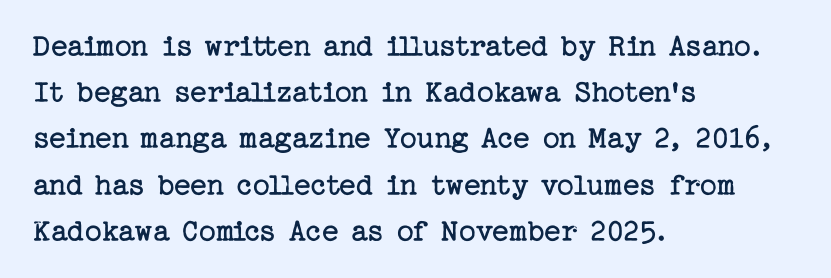
The image shows 33 px regular-weight serif type, upright; set left-aligned, normal line spacing (1.4x), normal letter spacing, not underlined; low stroke contrast and a medium x-height.
